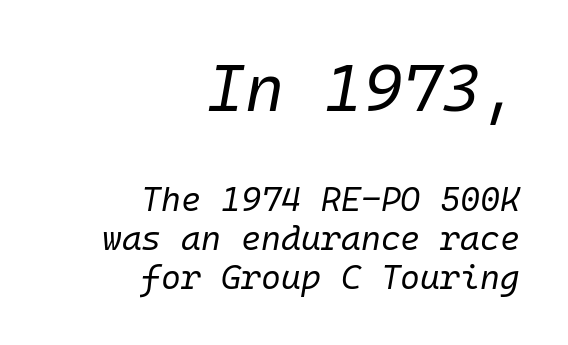
The image shows 67 px regular-weight type, italic (leaning right), monospaced; set right-aligned, tight line spacing (1.15x), normal letter spacing, not underlined; the first (top) block is 1.97x larger; low stroke contrast and a medium x-height.
